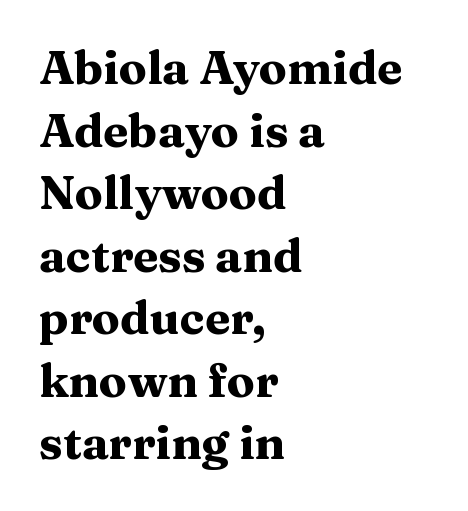
{"serif": "yes", "italic": "no", "bold": "yes", "weight": "heavy", "width": "wide", "stroke_contrast": "medium", "x_height": "medium", "monospaced": "no", "underline": "no", "align": "left", "line_spacing": "normal", "line_spacing_ratio": 1.36, "letter_spacing": "normal", "letter_spacing_em": 0.0, "glyph_px": 46}
